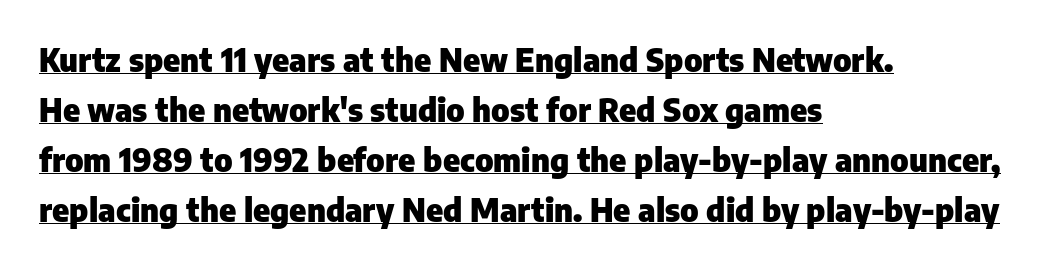
{"serif": "no", "italic": "no", "bold": "yes", "weight": "heavy", "width": "normal", "stroke_contrast": "low", "x_height": "medium", "monospaced": "no", "underline": "yes", "align": "left", "line_spacing": "normal", "line_spacing_ratio": 1.56, "letter_spacing": "normal", "letter_spacing_em": 0.0, "glyph_px": 32}
